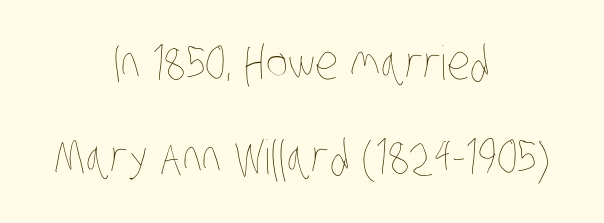
Q: Is the text bold? A: No.
Q: Is the text underlined? A: No.
Q: How is the paragraph aligned? A: Centered.
Q: Is the spacing between letters normal or unusually wide? A: Normal.
Q: Is the spacing between lines tight, normal or loose? A: Loose.
Q: Width (condensed, normal, or wide)? A: Condensed.
Q: Stroke contrast? A: Low.
Q: x-height? A: Large.
Q: Monospaced? A: No.
